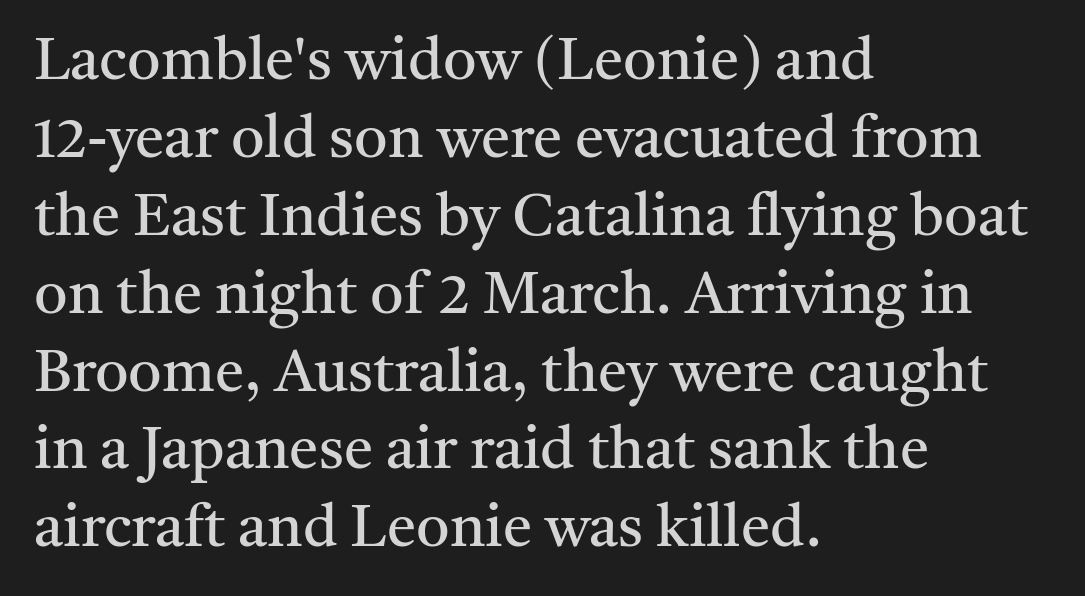
Here the designer chose a conventional face with non-uniform glyph widths. The letters carry serifs — small finishing strokes at the ends of their stems. Inter-character spacing is left at the font's built-in metrics. The designer left line spacing at the default. Do the letters lean? They stand straight.
